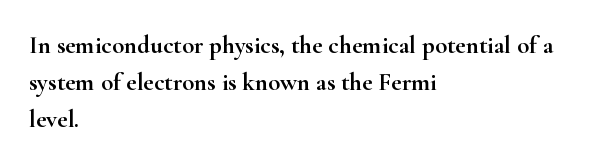
Designer's note — italics off, roman on. Compared with typical paragraphs, the rows here are spaced about the same. No word sits above an underline. Left-aligned paragraph, ragged on the right. This sample uses plain, unmodified letter spacing.
